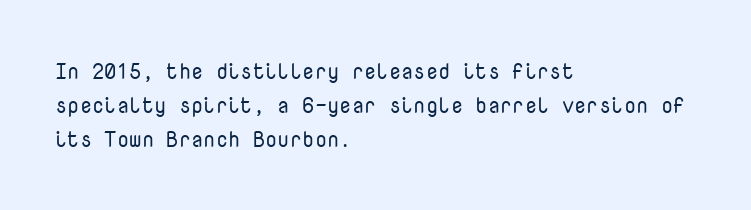
The image shows 22 px text type, upright; set left-aligned, normal line spacing (1.55x), normal letter spacing, not underlined.
